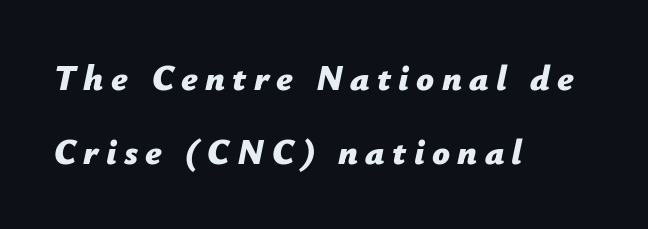
{"italic": "yes", "lean": "right", "slant_degrees": 12, "bold": "yes", "weight": "bold", "width": "normal", "stroke_contrast": "low", "x_height": "medium", "monospaced": "no", "underline": "no", "align": "left", "line_spacing": "loose", "line_spacing_ratio": 2.12, "letter_spacing": "wide", "letter_spacing_em": 0.21, "glyph_px": 35}
